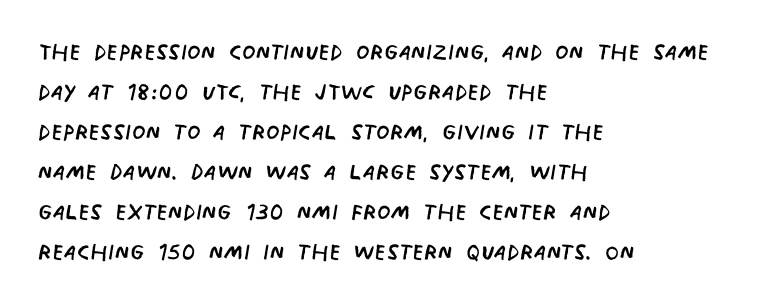
Q: Is the text bold? A: No.
Q: Is the typeface a serif or a sans-serif typeface? A: Sans-serif.
Q: Is the text underlined? A: No.
Q: How is the paragraph aligned? A: Left-aligned.
Q: Is the spacing between letters normal or unusually wide? A: Normal.
Q: Is the spacing between lines tight, normal or loose? A: Normal.
Q: Width (condensed, normal, or wide)? A: Condensed.
Q: Stroke contrast? A: Low.
Q: x-height? A: Large.
Q: Monospaced? A: No.
